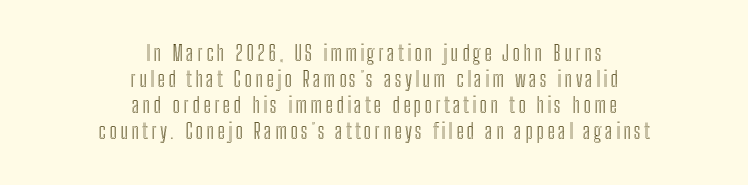
The image shows 21 px text type, upright; set centered, line spacing 1.24x, not underlined.
